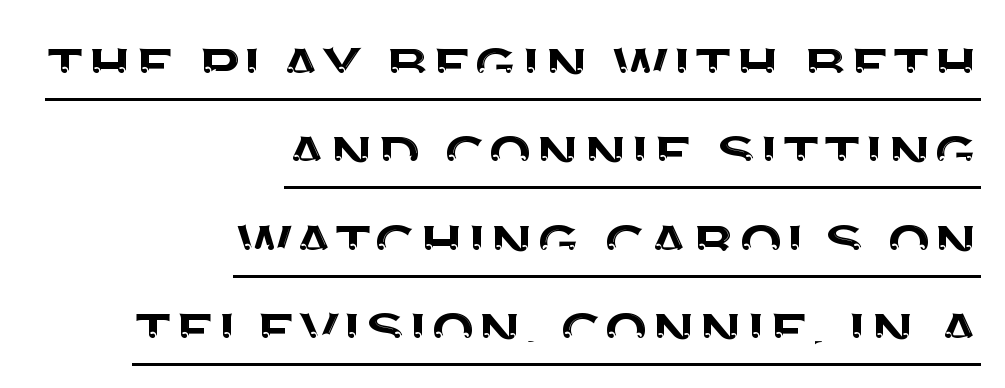
Q: Is the text italic (slanted)? A: No, it is upright.
Q: Is the typeface a serif or a sans-serif typeface? A: Sans-serif.
Q: Is the text underlined? A: Yes.
Q: How is the paragraph aligned? A: Right-aligned.
Q: Is the spacing between letters normal or unusually wide? A: Normal.
Q: Width (condensed, normal, or wide)? A: Normal.
Q: Stroke contrast? A: Medium.
Q: x-height? A: Large.
Q: Monospaced? A: No.
